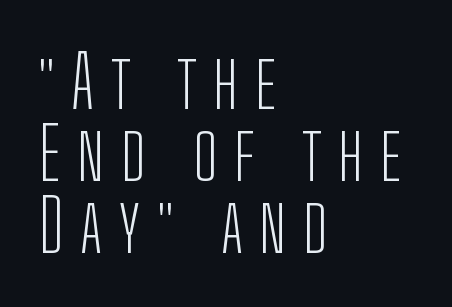
If you drew a line through each stem, it would be perfectly vertical. Unbolded letterforms with no extra heft. The characters display no serif detailing; their extremities are plain. You could barely slide anything between these rows. Do the characters align in a grid? No, the font is proportional.
